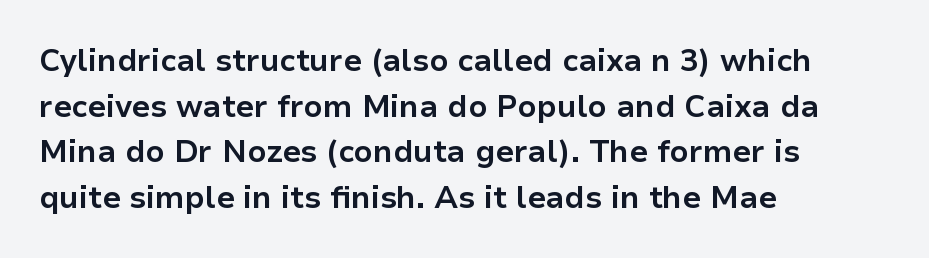
{"serif": "no", "italic": "no", "bold": "yes", "weight": "bold", "width": "normal", "stroke_contrast": "low", "x_height": "medium", "monospaced": "no", "underline": "no", "align": "left", "line_spacing": "normal", "line_spacing_ratio": 1.47, "letter_spacing": "normal", "letter_spacing_em": 0.0, "glyph_px": 31}
